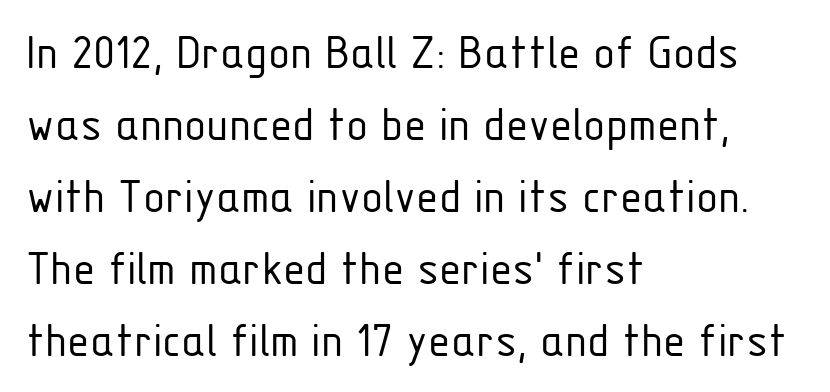
{"serif": "no", "italic": "no", "bold": "no", "weight": "light", "width": "condensed", "stroke_contrast": "low", "x_height": "medium", "monospaced": "no", "underline": "no", "align": "left", "line_spacing": "normal", "line_spacing_ratio": 1.41, "letter_spacing": "normal", "letter_spacing_em": 0.0, "glyph_px": 51}
